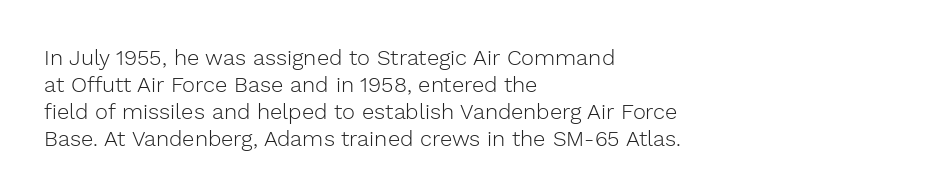
{"italic": "no", "bold": "no", "underline": "no", "align": "left", "line_spacing_ratio": 1.22, "letter_spacing": "normal", "letter_spacing_em": 0.0, "glyph_px": 22}
